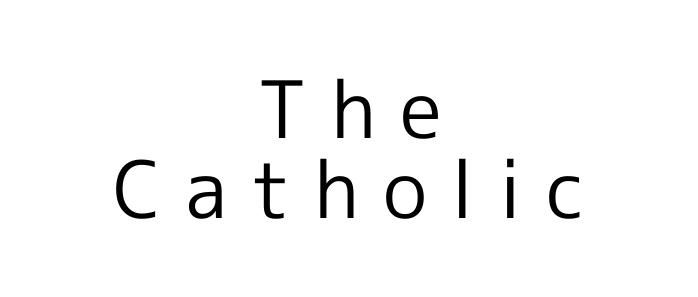
The image shows 79 px regular-weight sans-serif type, upright; set centered, tight line spacing (1.01x), unusually wide letter spacing (+0.3 em), not underlined; a medium x-height.
